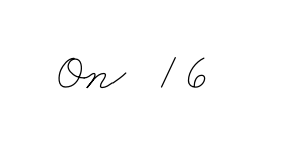
The image shows 53 px thin, wide type; set normal letter spacing, not underlined; low stroke contrast and a small x-height.
